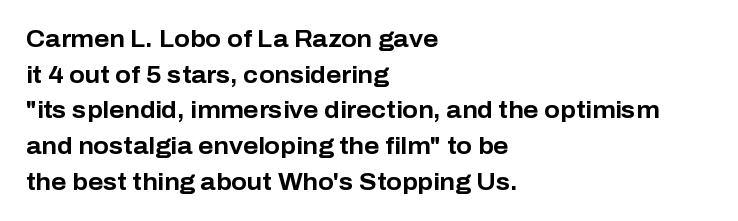
Q: Is the text bold? A: Yes.
Q: Is the text italic (slanted)? A: No, it is upright.
Q: Is the text underlined? A: No.
Q: How is the paragraph aligned? A: Left-aligned.
Q: Is the spacing between letters normal or unusually wide? A: Normal.
Q: Is the spacing between lines tight, normal or loose? A: Normal.
